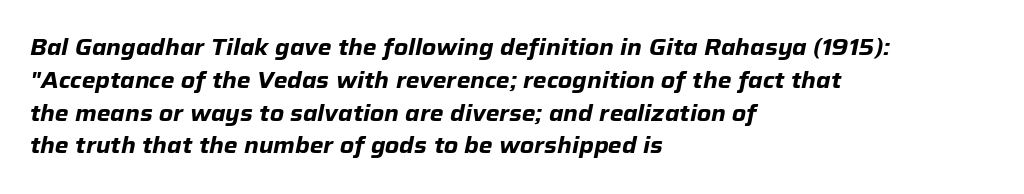
Q: Is the text bold? A: Yes.
Q: Is the text italic (slanted)? A: Yes, it leans right by about 12 degrees.
Q: Is the text underlined? A: No.
Q: How is the paragraph aligned? A: Left-aligned.
Q: Is the spacing between letters normal or unusually wide? A: Normal.
Q: Is the spacing between lines tight, normal or loose? A: Normal.
